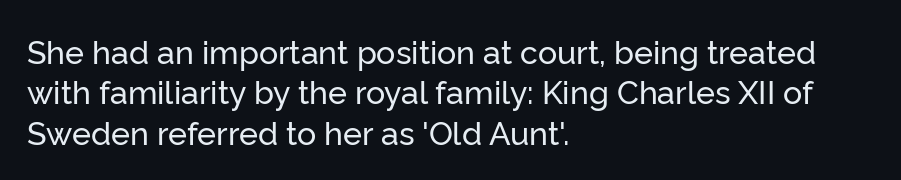
The passage shown is typeset with a sans-serif family. The strip under each line holds only bare page. Regarding leading, the lines here are spaced in the standard way. Looks like regular typesetting: each glyph gets only the width it needs. Left-aligned paragraph, ragged on the right. Upright lettering throughout.
